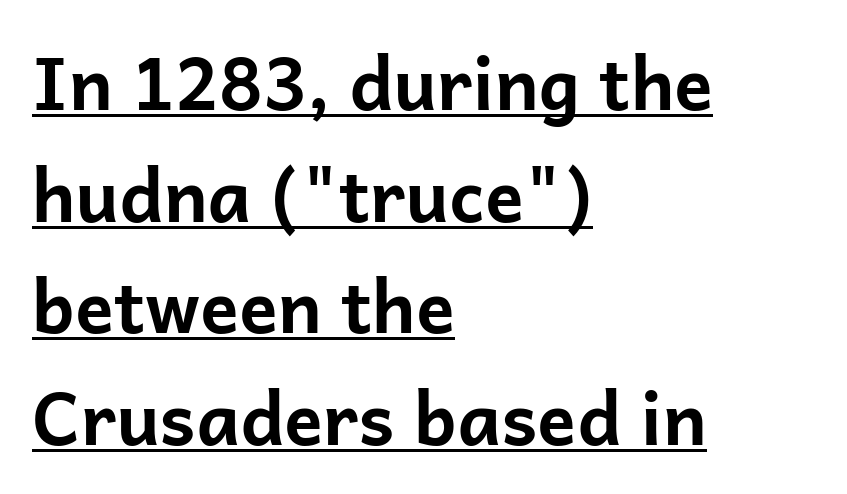
The text was rendered using a sans face with plain stroke endings. Leading matches the norm, producing a regular column. A continuous stroke trails under the words, as in a hyperlink. Posture: vertical. How heavy is the stroke? Heavy — this is a bold. Character widths vary here, with narrow letters taking less room than wide ones.
